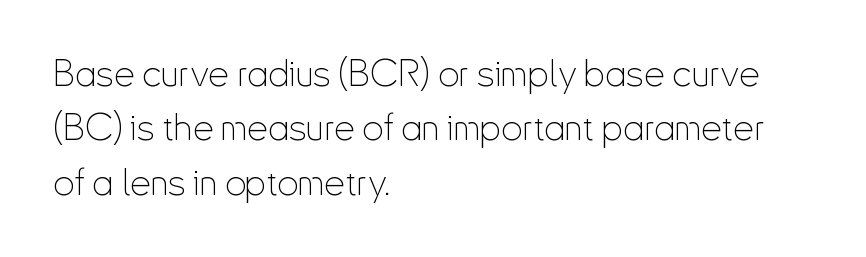
The image shows 37 px thin, condensed sans-serif type, upright; set left-aligned, normal line spacing (1.47x), normal letter spacing, not underlined; low stroke contrast and a small x-height.
